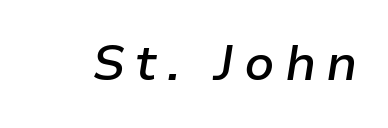
{"italic": "yes", "lean": "right", "slant_degrees": 9, "bold": "semi", "weight": "semibold", "width": "normal", "stroke_contrast": "low", "x_height": "medium", "monospaced": "no", "underline": "no", "letter_spacing": "wide", "letter_spacing_em": 0.2, "glyph_px": 49}
